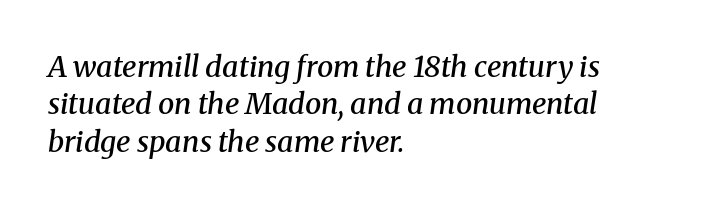
The typesetting leans somewhat heavy: a semibold. In terms of letterspacing, this is plain default setting. Slant detected: the letters are inclined. Regarding leading, the lines here are spaced in the standard way.
